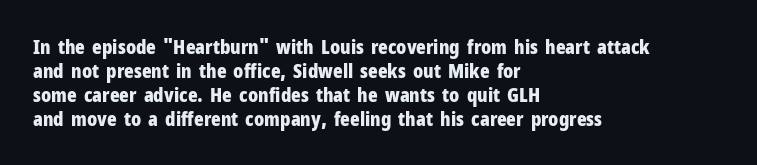
{"italic": "no", "bold": "yes", "underline": "no", "align": "left", "line_spacing_ratio": 1.2, "letter_spacing": "normal", "letter_spacing_em": 0.0, "glyph_px": 20}
